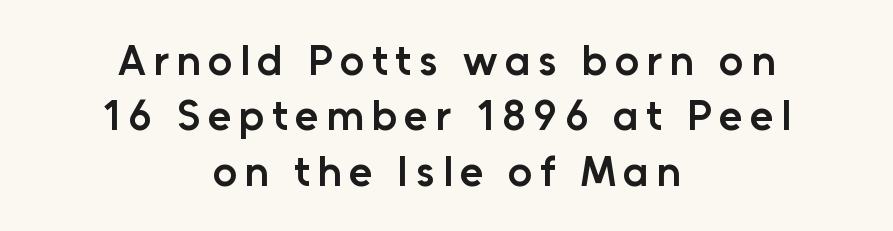
Q: Is the text bold? A: Semi-bold.
Q: Is the text italic (slanted)? A: No, it is upright.
Q: Is the typeface a serif or a sans-serif typeface? A: Sans-serif.
Q: Is the text underlined? A: No.
Q: How is the paragraph aligned? A: Centered.
Q: Is the spacing between lines tight, normal or loose? A: Normal.
Q: Width (condensed, normal, or wide)? A: Normal.
Q: Stroke contrast? A: Low.
Q: x-height? A: Medium.
Q: Monospaced? A: No.
